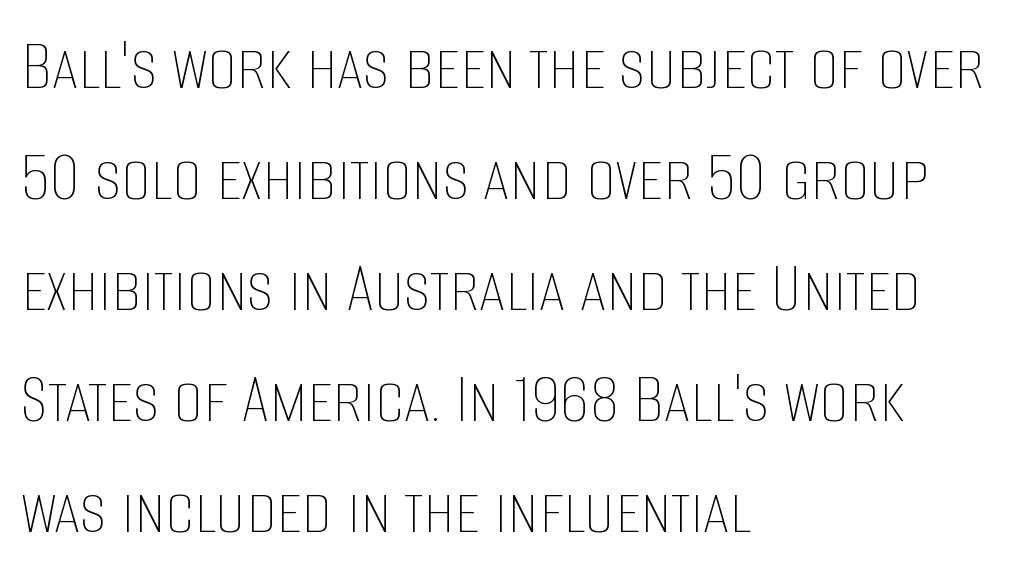
The image shows 74 px thin, condensed type, upright; set left-aligned, normal line spacing (1.5x), normal letter spacing, not underlined; low stroke contrast and a large x-height.
